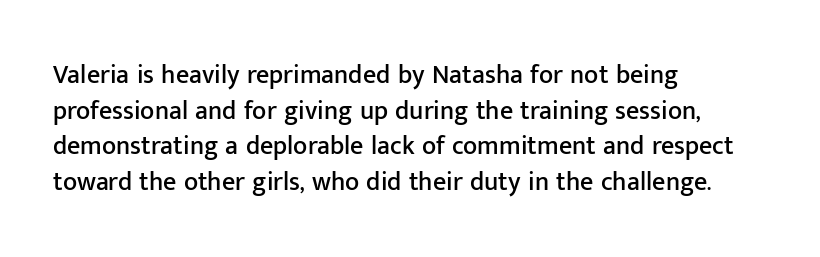
{"italic": "no", "underline": "no", "align": "left", "line_spacing": "normal", "line_spacing_ratio": 1.37, "letter_spacing": "normal", "letter_spacing_em": 0.0, "glyph_px": 26}
